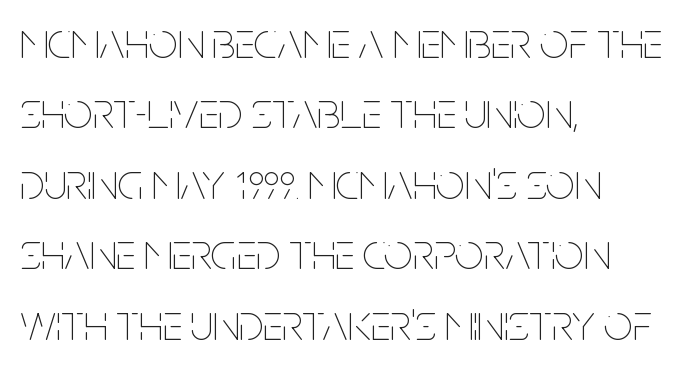
If you measured baseline to baseline, you'd find a middling distance. There is no visible air inserted between adjacent glyphs. Quick note: underline off. Think of a printed novel: that variable character pitch is what you see here. Weight: not bold — regular or lighter. Line starts are locked; line ends wander.
